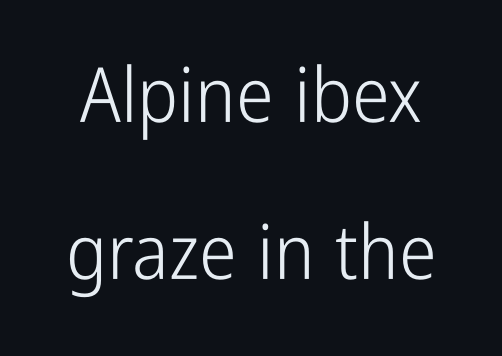
The image shows 76 px light, condensed sans-serif type, upright; set loose line spacing (2.06x), normal letter spacing, not underlined; low stroke contrast and a medium x-height.
